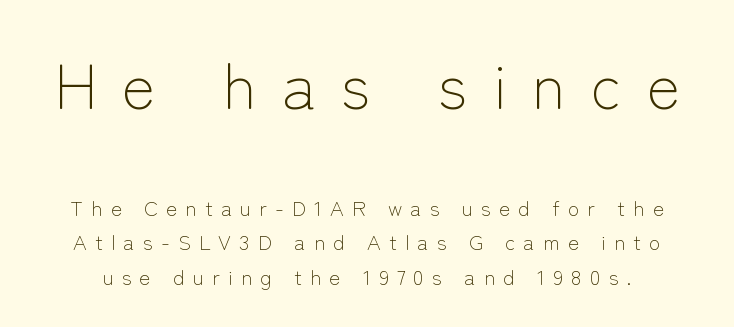
{"serif": "no", "italic": "no", "bold": "no", "weight": "light", "width": "normal", "stroke_contrast": "low", "x_height": "medium", "monospaced": "no", "underline": "no", "line_spacing": "normal", "line_spacing_ratio": 1.65, "letter_spacing": "wide", "letter_spacing_em": 0.39, "larger_block": "first", "size_ratio": 3.05, "glyph_px": 64}
